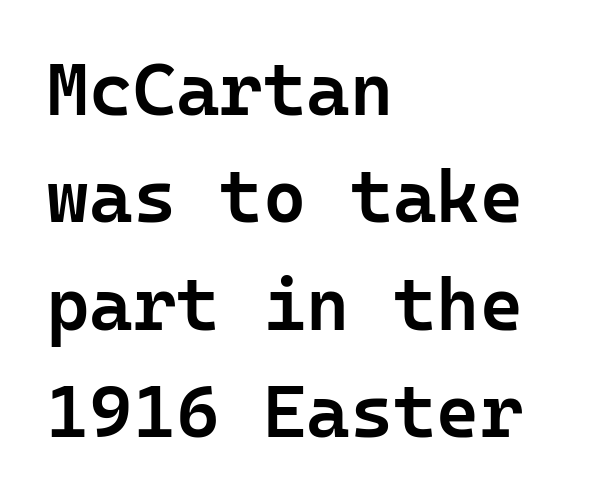
The passage shown is typeset with a sans-serif family. Caption: semibold face, moderately heavy strokes. It's the straight-up-and-down kind of type. A student would call this left alignment; a typographer would say flush left, rag right. A typesetter would call this monospace, since all characters share one set width. Line spacing here is normal.
